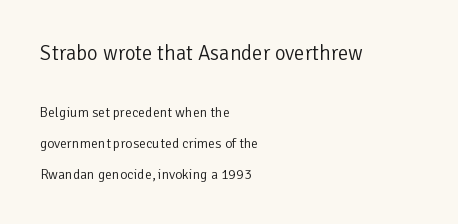
{"italic": "no", "bold": "no", "underline": "no", "align": "left", "line_spacing": "loose", "line_spacing_ratio": 2.2, "letter_spacing": "normal", "letter_spacing_em": 0.0, "larger_block": "first", "size_ratio": 1.5, "glyph_px": 21}
